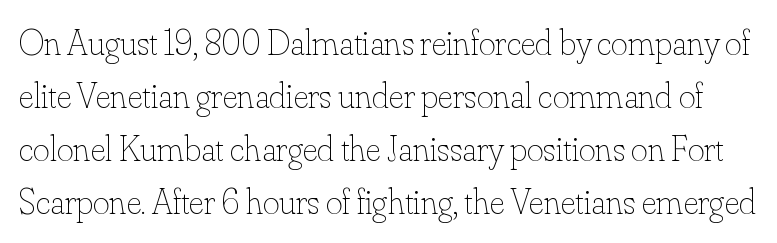
{"italic": "no", "bold": "no", "weight": "thin", "width": "normal", "stroke_contrast": "low", "x_height": "small", "monospaced": "no", "underline": "no", "line_spacing": "normal", "line_spacing_ratio": 1.47, "letter_spacing": "normal", "letter_spacing_em": 0.0, "glyph_px": 36}
